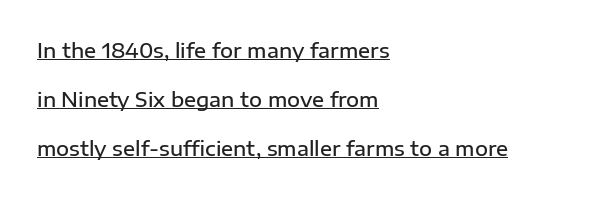
Italic? Not at all — the glyphs are vertical. The lines are quadded left. Caption: lettering with a line underneath. No extra tracking has been applied to these lines. As a designer I'd log this as weight 600, semibold.
